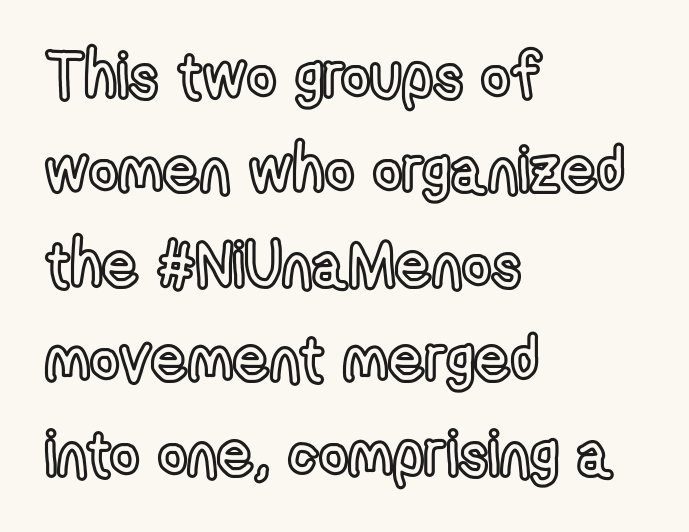
Proportional: the letters do not fall into vertical columns. Default kerning and tracking; the words read as compact shapes. The font's upright variant was chosen for this text. Unmarked baselines from the first word to the last.
